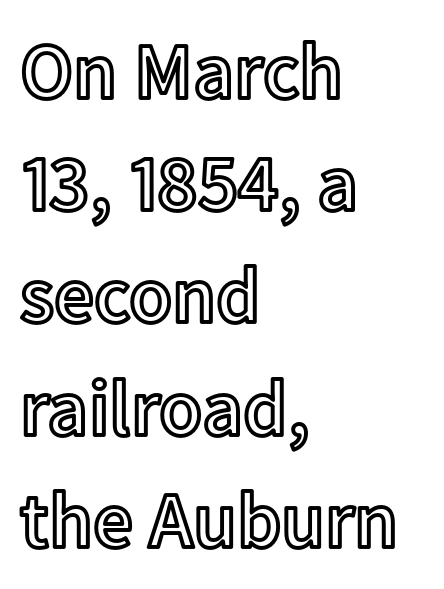
Q: Is the text italic (slanted)? A: No, it is upright.
Q: Is the text underlined? A: No.
Q: How is the paragraph aligned? A: Left-aligned.
Q: Is the spacing between letters normal or unusually wide? A: Normal.
Q: Is the spacing between lines tight, normal or loose? A: Normal.
Q: Width (condensed, normal, or wide)? A: Normal.
Q: x-height? A: Medium.
Q: Monospaced? A: No.
